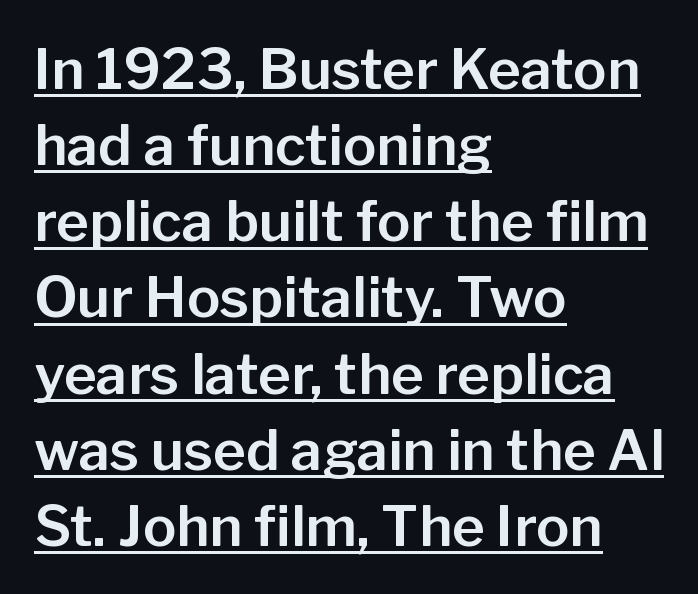
Is the letter spacing exaggerated? No — it looks like the ordinary default. Vertical strokes here are truly vertical. Is this a fixed-width face? No — the glyphs have proportional, varying widths. A student would call this left alignment; a typographer would say flush left, rag right.
